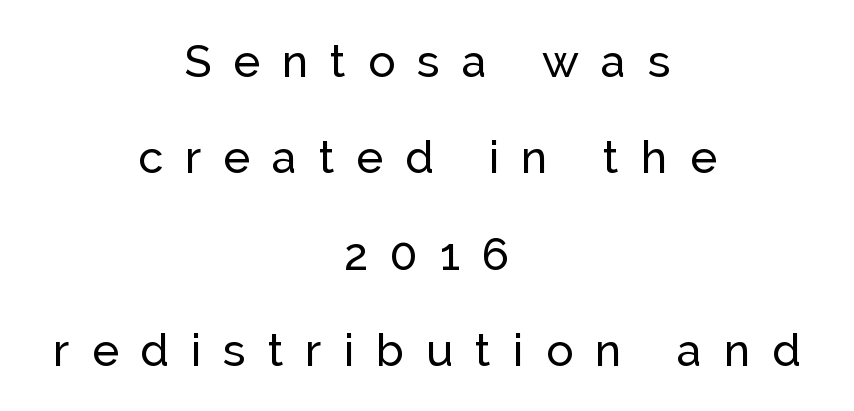
Q: Is the text italic (slanted)? A: No, it is upright.
Q: Is the typeface a serif or a sans-serif typeface? A: Sans-serif.
Q: Is the text underlined? A: No.
Q: How is the paragraph aligned? A: Centered.
Q: Is the spacing between letters normal or unusually wide? A: Unusually wide.
Q: Is the spacing between lines tight, normal or loose? A: Loose.
Q: Width (condensed, normal, or wide)? A: Normal.
Q: Stroke contrast? A: Low.
Q: x-height? A: Medium.
Q: Monospaced? A: No.
